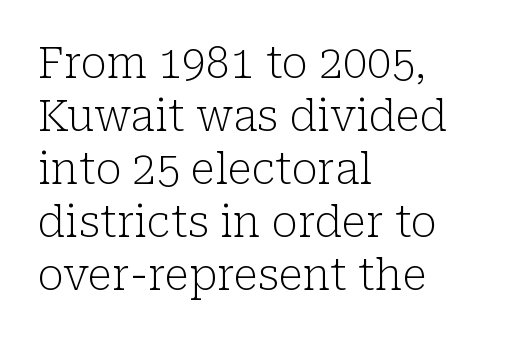
{"serif": "yes", "italic": "no", "bold": "no", "weight": "light", "width": "normal", "stroke_contrast": "low", "x_height": "medium", "monospaced": "no", "underline": "no", "align": "left", "line_spacing_ratio": 1.23, "letter_spacing": "normal", "letter_spacing_em": 0.0, "glyph_px": 43}
